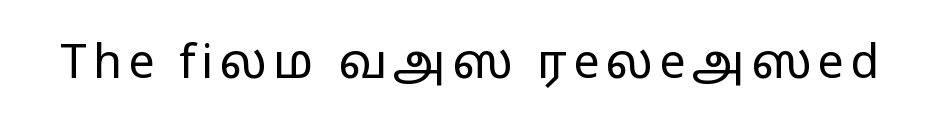
Q: Is the text bold? A: No.
Q: Is the text italic (slanted)? A: No, it is upright.
Q: Is the typeface a serif or a sans-serif typeface? A: Sans-serif.
Q: Is the text underlined? A: No.
Q: Width (condensed, normal, or wide)? A: Wide.
Q: Stroke contrast? A: Low.
Q: x-height? A: Medium.
Q: Monospaced? A: No.
